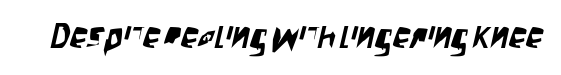
{"serif": "no", "width": "condensed", "stroke_contrast": "low", "x_height": "large", "monospaced": "no", "underline": "no", "letter_spacing": "normal", "letter_spacing_em": 0.0, "glyph_px": 35}
